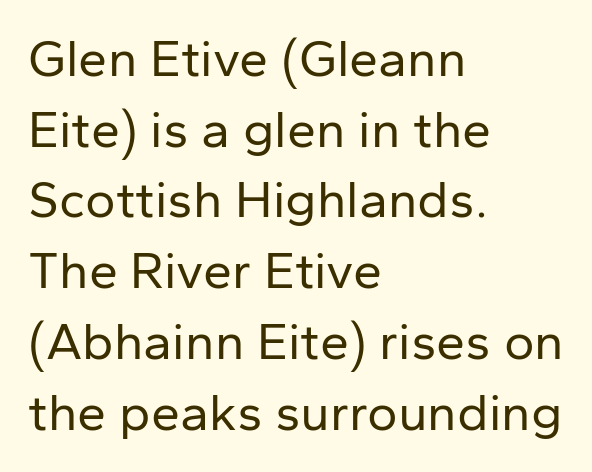
A typesetter would mark this as roman, not italic. Compared with a centered layout, this one pins lines to the left instead. Has an underline been added? It has not. Inter-character spacing is left at the font's built-in metrics.
